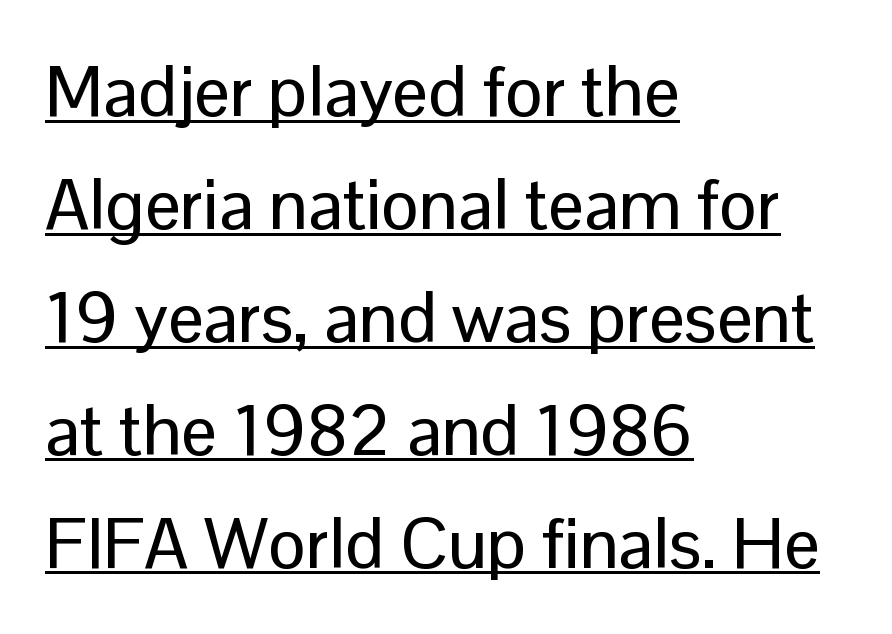
The image shows 71 px sans-serif type, upright; set left-aligned, normal line spacing (1.59x), normal letter spacing, underlined; low stroke contrast and a medium x-height.
